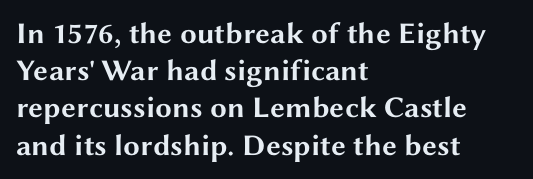
The image shows 30 px bold, wide sans-serif type, upright; set left-aligned, line spacing 1.24x, normal letter spacing, not underlined; medium stroke contrast and a medium x-height.
